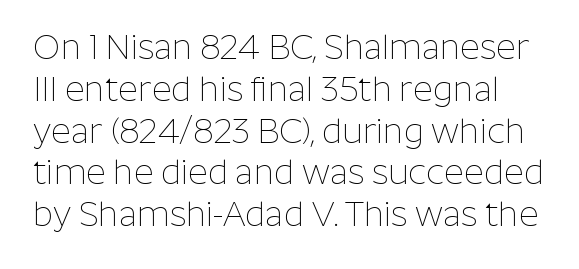
{"serif": "no", "italic": "no", "bold": "no", "weight": "thin", "width": "normal", "stroke_contrast": "low", "x_height": "medium", "monospaced": "no", "underline": "no", "line_spacing_ratio": 1.23, "letter_spacing": "normal", "letter_spacing_em": 0.0, "glyph_px": 34}
